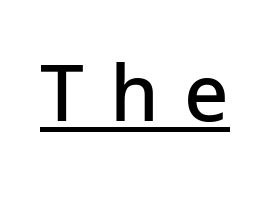
{"serif": "no", "italic": "no", "bold": "semi", "weight": "semibold", "width": "normal", "stroke_contrast": "low", "x_height": "medium", "monospaced": "no", "underline": "yes", "letter_spacing": "wide", "letter_spacing_em": 0.33, "glyph_px": 78}
